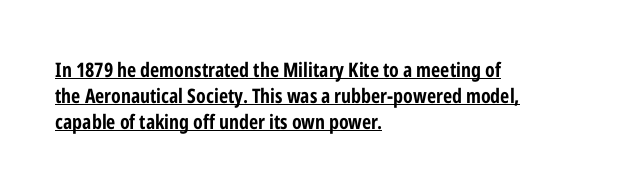
Q: Is the text bold? A: Yes.
Q: Is the text italic (slanted)? A: No, it is upright.
Q: Is the text underlined? A: Yes.
Q: How is the paragraph aligned? A: Left-aligned.
Q: Is the spacing between letters normal or unusually wide? A: Normal.
Q: Is the spacing between lines tight, normal or loose? A: Normal.
